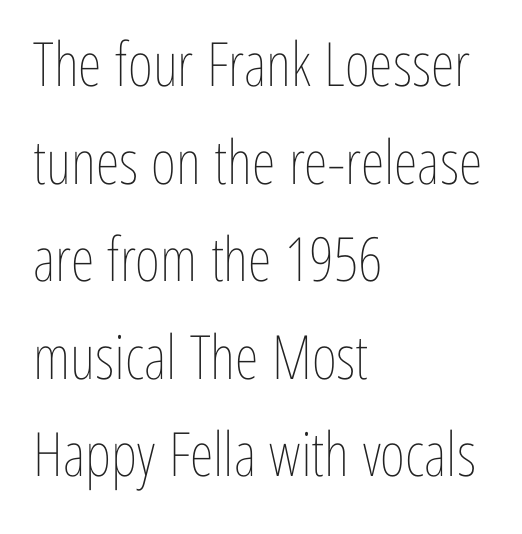
Q: Is the text bold? A: No.
Q: Is the text italic (slanted)? A: No, it is upright.
Q: Is the text underlined? A: No.
Q: How is the paragraph aligned? A: Left-aligned.
Q: Is the spacing between letters normal or unusually wide? A: Normal.
Q: Is the spacing between lines tight, normal or loose? A: Normal.
Q: Width (condensed, normal, or wide)? A: Condensed.
Q: Stroke contrast? A: Low.
Q: x-height? A: Medium.
Q: Monospaced? A: No.
